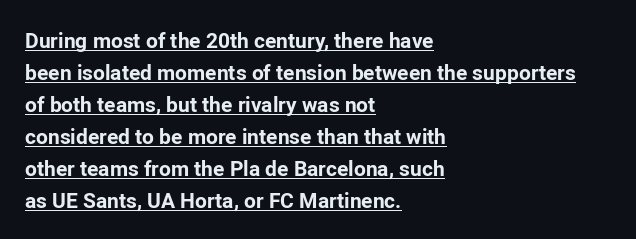
The image shows 21 px bold type, upright; set left-aligned, normal line spacing (1.52x), normal letter spacing, underlined.
